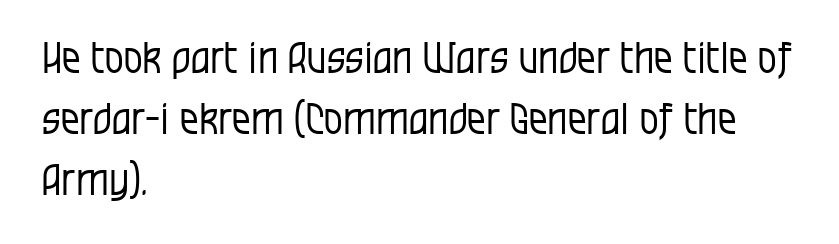
Q: Is the text bold? A: No.
Q: Is the text italic (slanted)? A: No, it is upright.
Q: Is the typeface a serif or a sans-serif typeface? A: Sans-serif.
Q: Is the text underlined? A: No.
Q: How is the paragraph aligned? A: Left-aligned.
Q: Is the spacing between letters normal or unusually wide? A: Normal.
Q: Is the spacing between lines tight, normal or loose? A: Normal.
Q: Width (condensed, normal, or wide)? A: Condensed.
Q: Stroke contrast? A: Low.
Q: x-height? A: Large.
Q: Monospaced? A: No.
